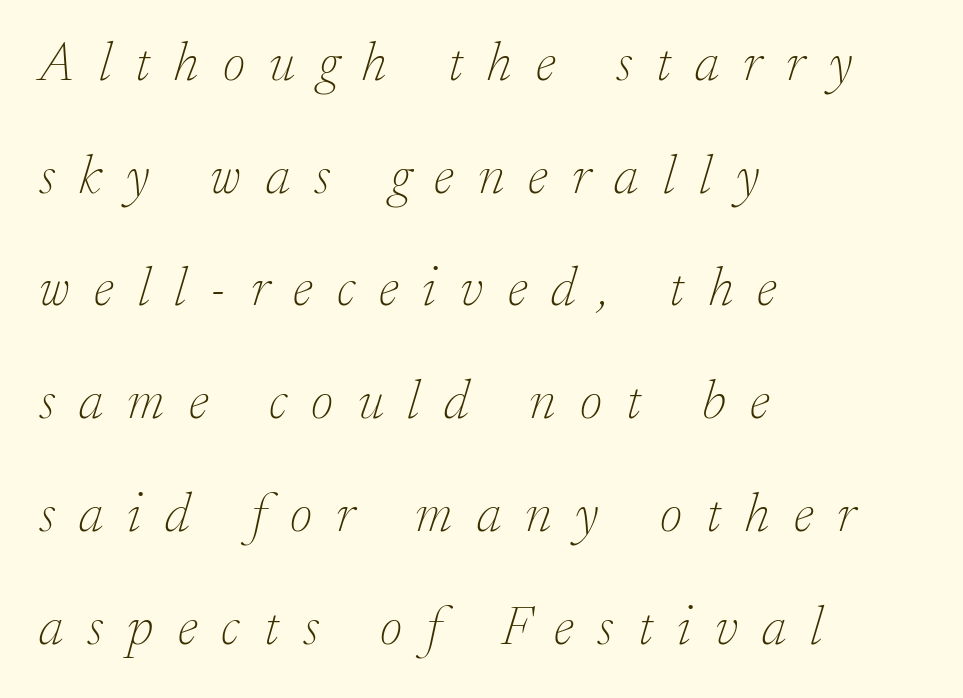
{"serif": "yes", "italic": "yes", "lean": "right", "slant_degrees": 17, "bold": "no", "weight": "thin", "width": "normal", "stroke_contrast": "low", "x_height": "small", "monospaced": "no", "underline": "no", "align": "left", "line_spacing": "loose", "line_spacing_ratio": 2.05, "letter_spacing": "wide", "letter_spacing_em": 0.44, "glyph_px": 55}
